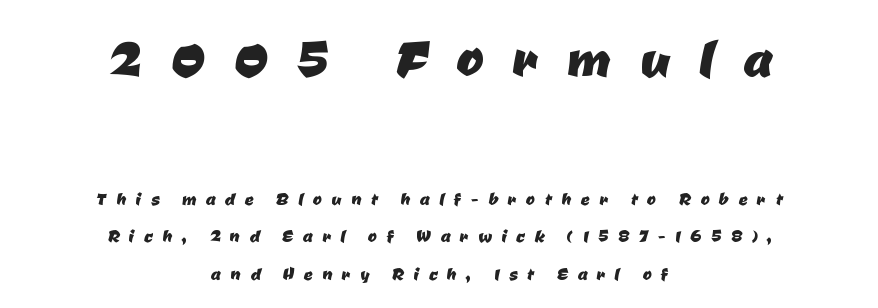
{"serif": "no", "width": "normal", "stroke_contrast": "low", "x_height": "medium", "monospaced": "no", "underline": "no", "align": "center", "line_spacing": "normal", "line_spacing_ratio": 1.7, "letter_spacing": "wide", "letter_spacing_em": 0.44, "larger_block": "first", "size_ratio": 3.0, "glyph_px": 66}
